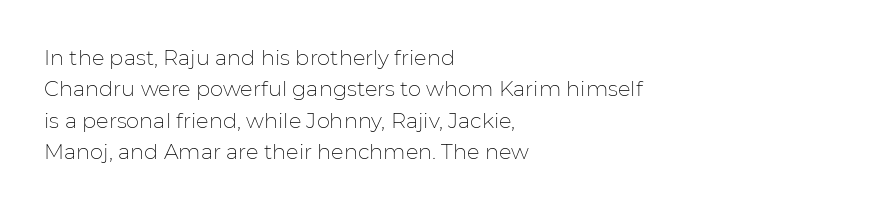
Each row of text sits above clean, open space. Italic? Not at all — the glyphs are vertical. Typeset ragged right — the left edge is the straight one. Each word holds together tightly as a unit, with standard inter-letter gaps. Interline gaps are of average width in this sample.
